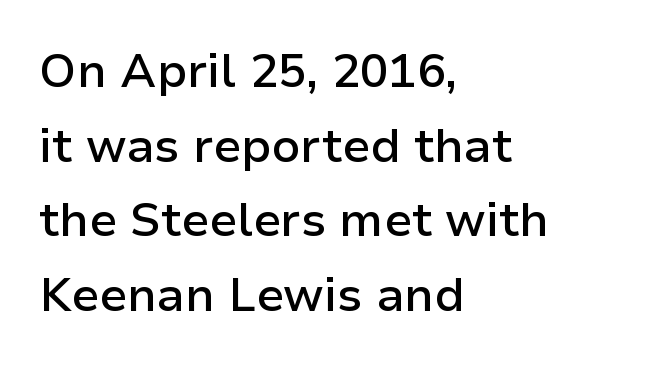
The image shows 47 px semibold sans-serif type, upright; set left-aligned, normal line spacing (1.59x), normal letter spacing, not underlined; low stroke contrast and a medium x-height.
